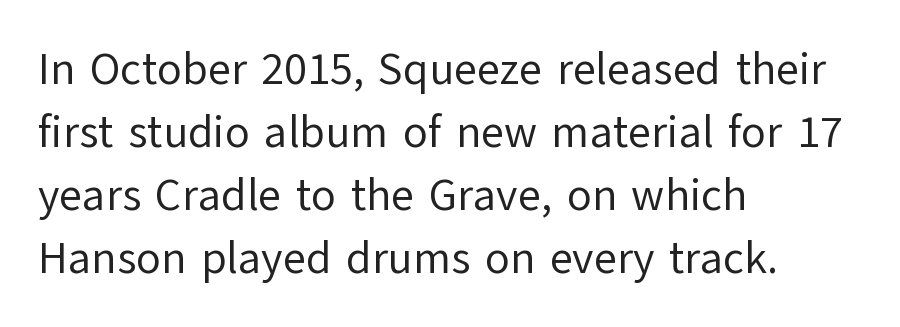
Q: Is the text bold? A: No.
Q: Is the text italic (slanted)? A: No, it is upright.
Q: Is the typeface a serif or a sans-serif typeface? A: Sans-serif.
Q: Is the text underlined? A: No.
Q: How is the paragraph aligned? A: Left-aligned.
Q: Is the spacing between letters normal or unusually wide? A: Normal.
Q: Is the spacing between lines tight, normal or loose? A: Normal.
Q: Width (condensed, normal, or wide)? A: Normal.
Q: Stroke contrast? A: Low.
Q: x-height? A: Medium.
Q: Monospaced? A: No.
